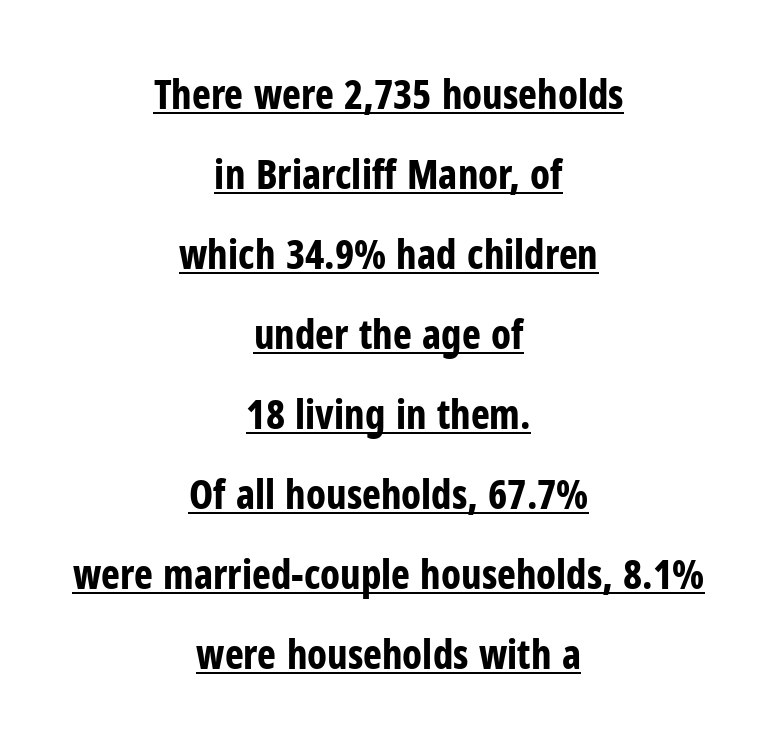
{"serif": "no", "italic": "no", "bold": "yes", "weight": "bold", "width": "condensed", "stroke_contrast": "low", "x_height": "medium", "monospaced": "no", "underline": "yes", "align": "center", "line_spacing": "loose", "line_spacing_ratio": 2.0, "letter_spacing": "normal", "letter_spacing_em": 0.0, "glyph_px": 40}
